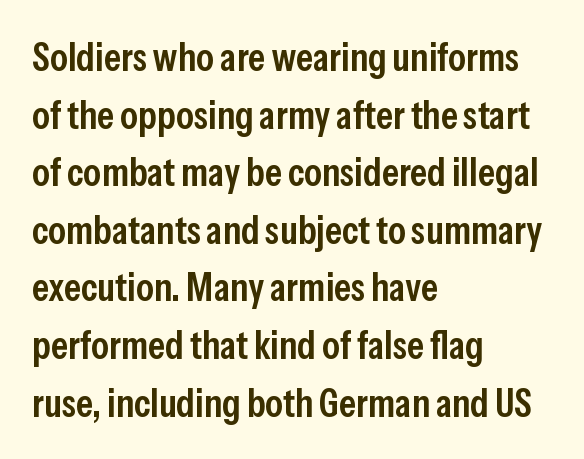
The letters stand straight up with perfectly vertical stems. In CSS terms this would be text-align: left. The passage shown is typed in a proportional face where columns would drift. These lines keep a tight, regular rhythm from letter to letter.
